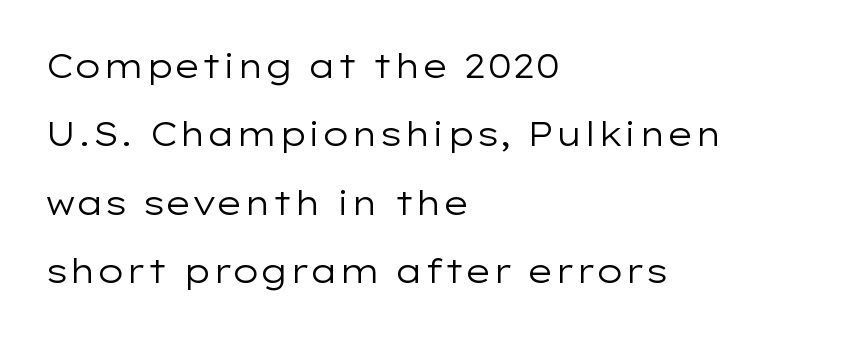
Q: Is the text bold? A: No.
Q: Is the text italic (slanted)? A: No, it is upright.
Q: Is the typeface a serif or a sans-serif typeface? A: Sans-serif.
Q: Is the text underlined? A: No.
Q: How is the paragraph aligned? A: Left-aligned.
Q: Is the spacing between letters normal or unusually wide? A: Normal.
Q: Is the spacing between lines tight, normal or loose? A: Loose.
Q: Width (condensed, normal, or wide)? A: Wide.
Q: Stroke contrast? A: Low.
Q: x-height? A: Medium.
Q: Monospaced? A: No.
